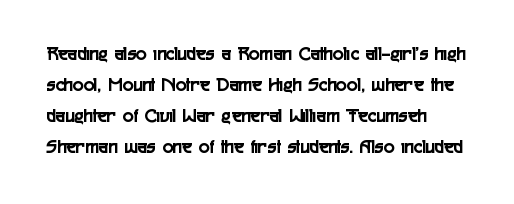
{"italic": "no", "underline": "no", "line_spacing": "normal", "line_spacing_ratio": 1.55, "letter_spacing": "normal", "letter_spacing_em": 0.0, "glyph_px": 20}
